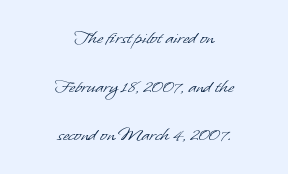
Q: Is the text bold? A: No.
Q: Is the text underlined? A: No.
Q: How is the paragraph aligned? A: Centered.
Q: Is the spacing between letters normal or unusually wide? A: Normal.
Q: Is the spacing between lines tight, normal or loose? A: Loose.
